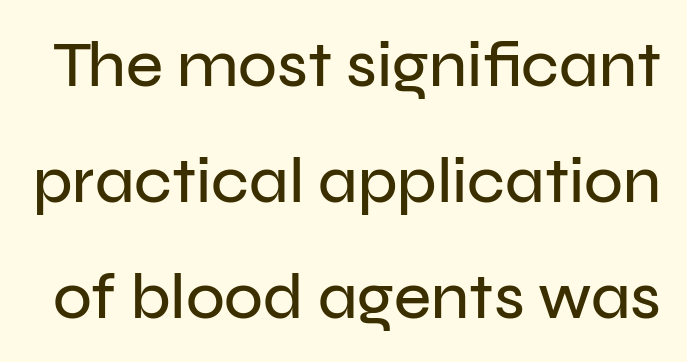
The image shows 64 px sans-serif type, upright; set line spacing 1.81x, normal letter spacing, not underlined; low stroke contrast and a medium x-height.
